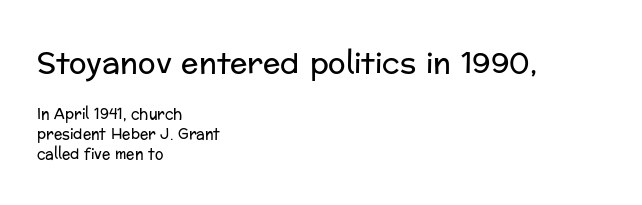
Default kerning and tracking; the words read as compact shapes. The weight would be labelled regular, book, light, or lighter still. Regular leading. Teacher's note: observe the even left margin — that is flush-left alignment. Large over small — that's the arrangement of the two blocks here.
